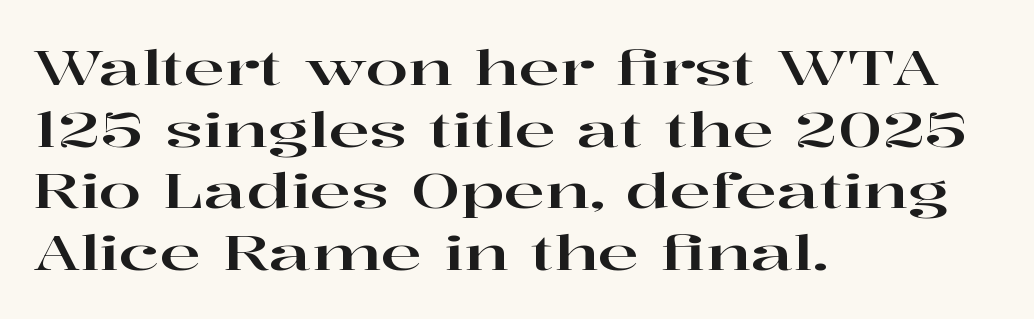
{"serif": "yes", "italic": "no", "width": "wide", "stroke_contrast": "high", "x_height": "medium", "monospaced": "no", "underline": "no", "align": "left", "line_spacing": "normal", "line_spacing_ratio": 1.26, "letter_spacing": "normal", "letter_spacing_em": 0.0, "glyph_px": 49}
